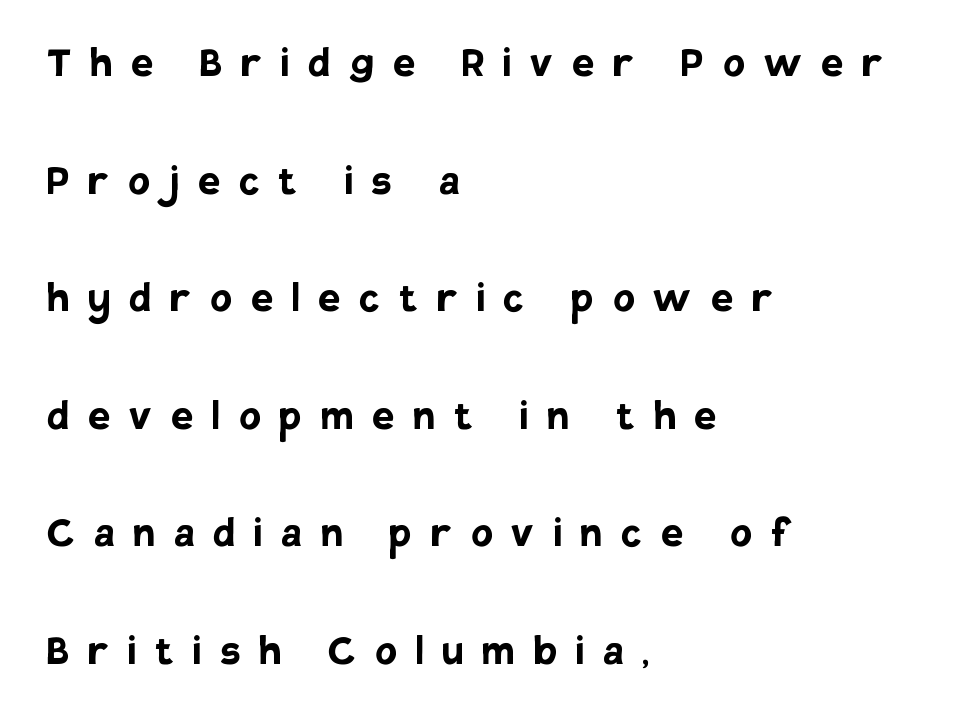
Ordinary non-slanted type is in use. Letter spacing: wide. Chunky letters — that's bold for sure. Widely set lines give the paragraph a tall, airy silhouette. You can tell from the bare stems that sans-serif type was used.
